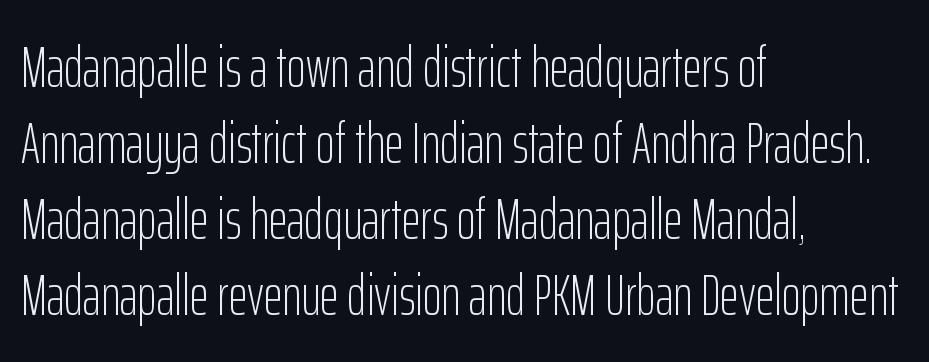
{"serif": "no", "italic": "no", "bold": "no", "weight": "light", "width": "condensed", "stroke_contrast": "low", "x_height": "medium", "monospaced": "no", "underline": "no", "align": "left", "line_spacing": "normal", "line_spacing_ratio": 1.31, "letter_spacing": "normal", "letter_spacing_em": 0.0, "glyph_px": 58}
